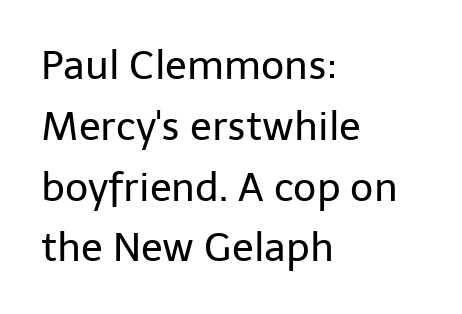
{"serif": "no", "italic": "no", "bold": "no", "weight": "regular", "width": "normal", "stroke_contrast": "low", "x_height": "medium", "monospaced": "no", "underline": "no", "align": "left", "line_spacing": "normal", "line_spacing_ratio": 1.52, "letter_spacing": "normal", "letter_spacing_em": 0.0, "glyph_px": 40}
